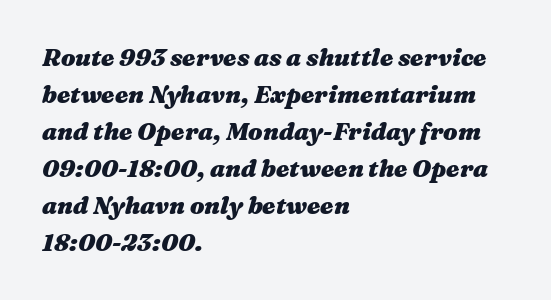
The image shows 24 px bold type, italic (leaning right); set left-aligned, normal line spacing (1.54x), normal letter spacing, not underlined.
